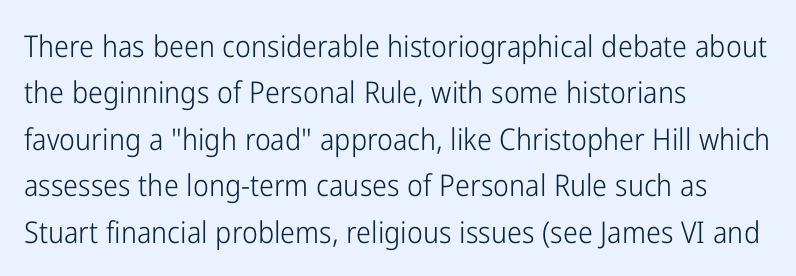
{"serif": "no", "italic": "no", "bold": "no", "weight": "light", "width": "condensed", "stroke_contrast": "low", "x_height": "medium", "monospaced": "no", "underline": "no", "align": "left", "line_spacing": "normal", "line_spacing_ratio": 1.55, "letter_spacing": "normal", "letter_spacing_em": 0.0, "glyph_px": 30}
